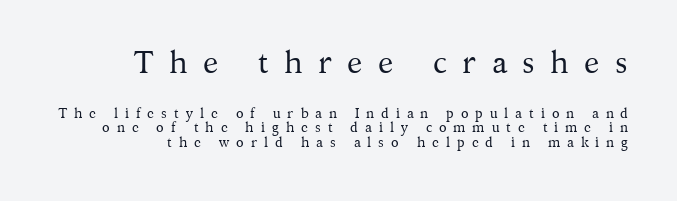
Q: Is the text bold? A: No.
Q: Is the text italic (slanted)? A: No, it is upright.
Q: Is the typeface a serif or a sans-serif typeface? A: Serif.
Q: Is the text underlined? A: No.
Q: Is the spacing between letters normal or unusually wide? A: Unusually wide.
Q: Is the spacing between lines tight, normal or loose? A: Tight.
Q: Which block of text is set in a larger size, the first (top) or the second (bottom)? A: The first (top) one.
Q: Width (condensed, normal, or wide)? A: Normal.
Q: Stroke contrast? A: Medium.
Q: x-height? A: Medium.
Q: Monospaced? A: No.
